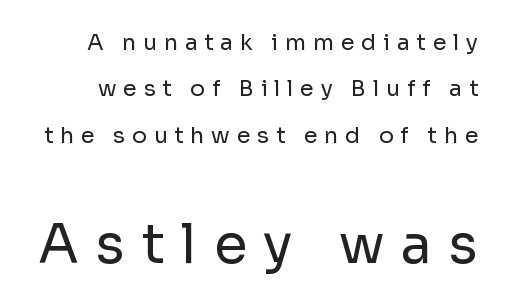
The image shows 54 px regular-weight sans-serif type, upright; set loose line spacing (2.11x), unusually wide letter spacing (+0.31 em), not underlined; the second (bottom) block is 2.45x larger; low stroke contrast and a medium x-height.
